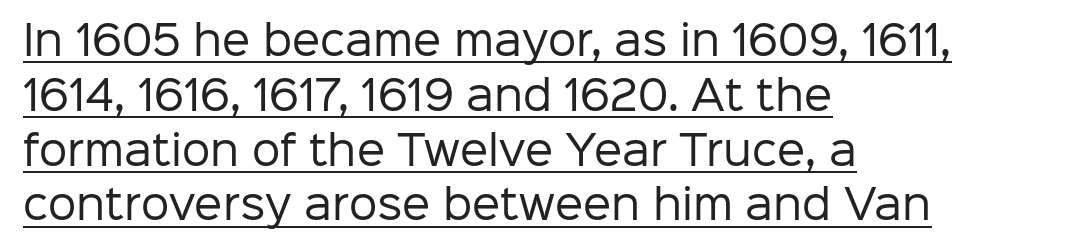
The image shows 40 px regular-weight sans-serif type, upright; set left-aligned, normal line spacing (1.37x), normal letter spacing, underlined; low stroke contrast and a medium x-height.
